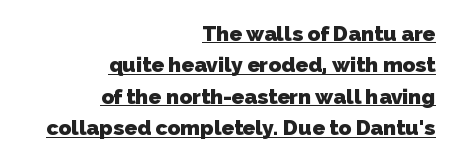
Here the glyphs are tracked normally, forming tight word shapes. The line-height multiplier appears to be the usual default. Looks like someone drew a line under every word here. A student would call this right alignment; a typographer would say flush right, rag left.
